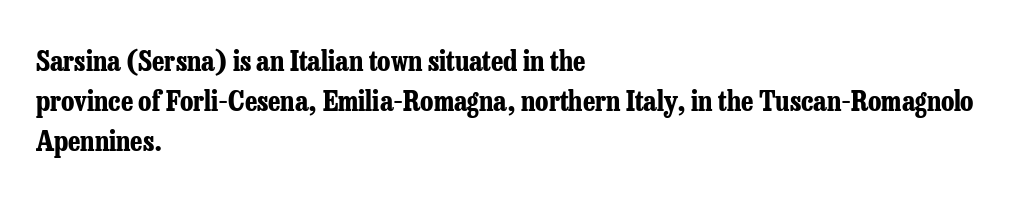
The image shows 28 px bold, condensed serif type, upright; set left-aligned, normal line spacing (1.42x), normal letter spacing, not underlined; low stroke contrast and a medium x-height.
